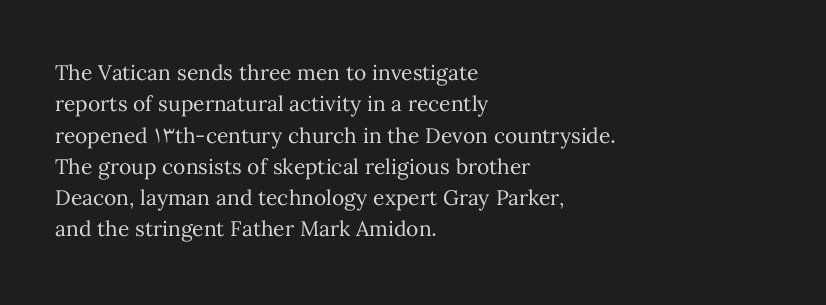
Ordinary non-slanted type is in use. Honestly, the row spacing looks completely unremarkable. These lines keep a tight, regular rhythm from letter to letter. These lines stack with their left ends in a neat column.
